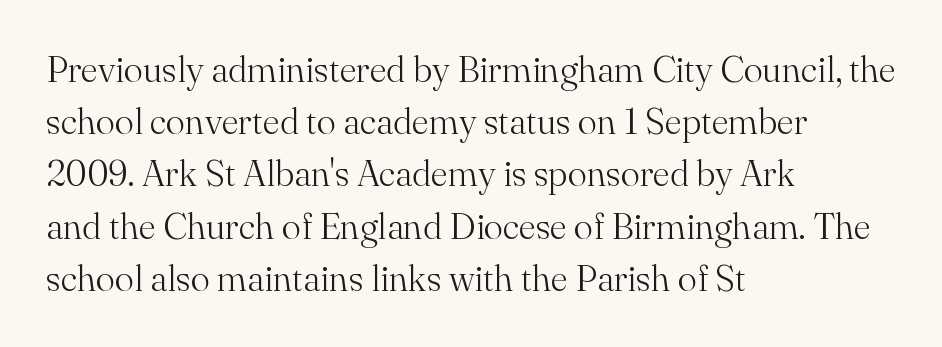
The line texture is even and compact thanks to regular tracking. If you drew a ruler down the left edge, every line would touch it. Think standard paragraph weight, or any step lighter than that. The specimen reads as upright at a glance.
